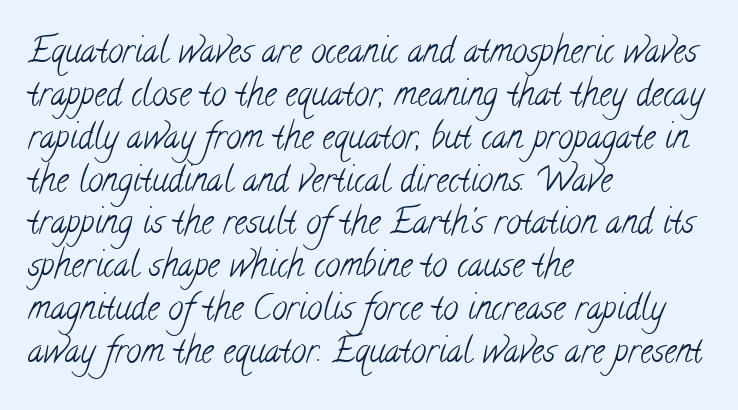
Q: Is the text bold? A: No.
Q: Is the text underlined? A: No.
Q: How is the paragraph aligned? A: Left-aligned.
Q: Is the spacing between letters normal or unusually wide? A: Normal.
Q: Is the spacing between lines tight, normal or loose? A: Normal.
Q: Width (condensed, normal, or wide)? A: Condensed.
Q: Stroke contrast? A: Low.
Q: x-height? A: Small.
Q: Monospaced? A: No.
